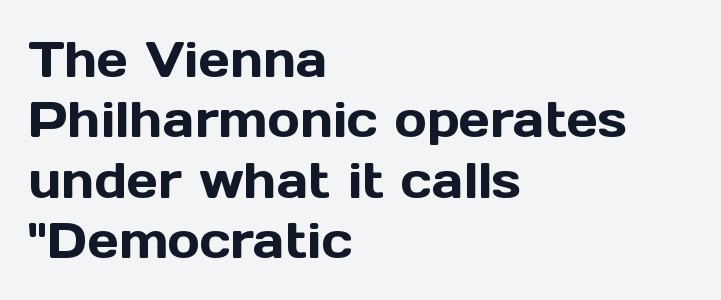
{"serif": "no", "italic": "no", "width": "normal", "x_height": "medium", "monospaced": "no", "underline": "no", "align": "left", "line_spacing_ratio": 1.23, "letter_spacing": "normal", "letter_spacing_em": 0.0, "glyph_px": 49}
